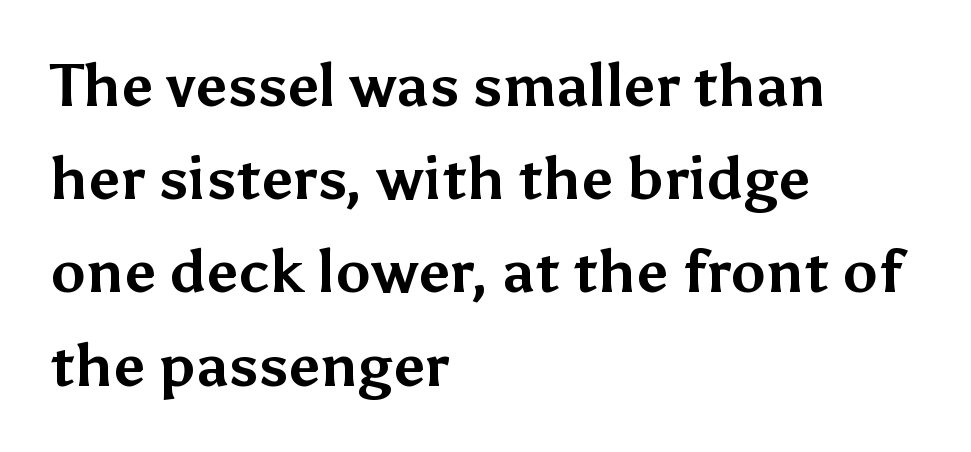
The image shows 59 px bold sans-serif type, upright; set left-aligned, normal line spacing (1.58x), normal letter spacing, not underlined; medium stroke contrast and a medium x-height.
